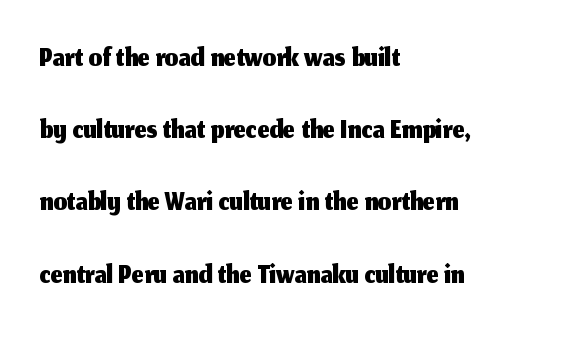
{"serif": "no", "italic": "no", "width": "normal", "stroke_contrast": "medium", "x_height": "medium", "monospaced": "no", "underline": "no", "align": "left", "line_spacing": "normal", "line_spacing_ratio": 1.68, "letter_spacing": "normal", "letter_spacing_em": 0.0, "glyph_px": 43}
